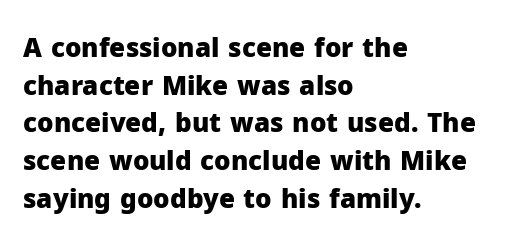
The image shows 26 px bold type, upright; set left-aligned, normal line spacing (1.45x), normal letter spacing, not underlined.
